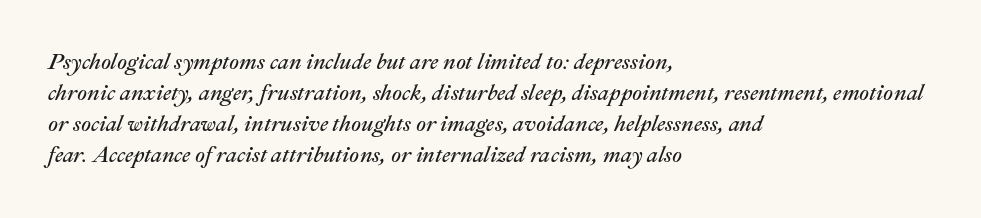
A student would call this left alignment; a typographer would say flush left, rag right. The vertical gap from one line to the next is medium. Yep, that's italic — everything's leaning. The strip under each line holds only bare page.
